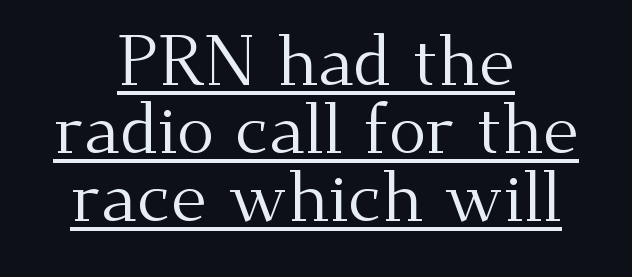
The image shows 70 px regular-weight serif type, upright; set centered, tight line spacing (0.97x), normal letter spacing, underlined; medium stroke contrast and a small x-height.
